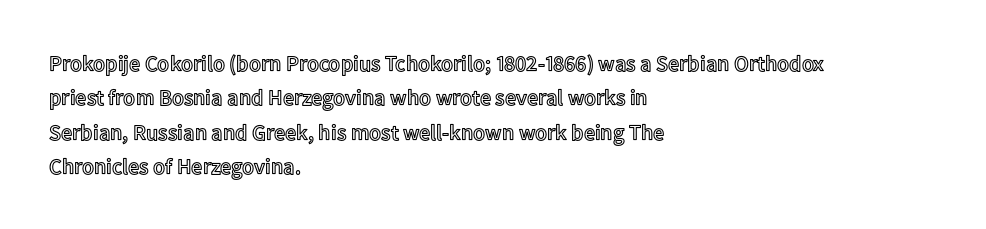
The image shows 22 px text type, upright; set left-aligned, normal line spacing (1.56x), normal letter spacing, not underlined.
